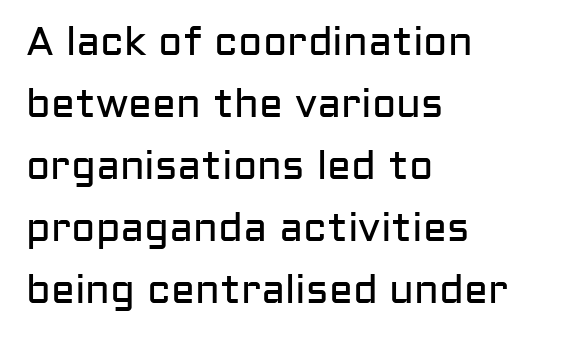
{"serif": "no", "italic": "no", "bold": "no", "weight": "regular", "width": "normal", "stroke_contrast": "low", "x_height": "medium", "monospaced": "no", "underline": "no", "align": "left", "line_spacing": "normal", "line_spacing_ratio": 1.55, "letter_spacing": "normal", "letter_spacing_em": 0.0, "glyph_px": 40}
